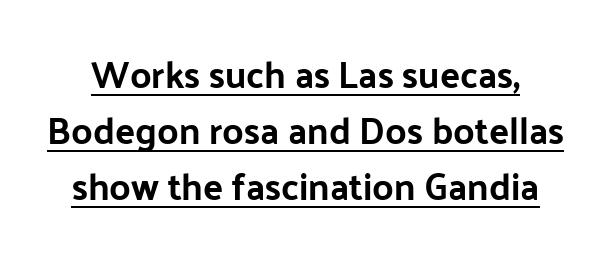
Between one letter and the next there's only the usual sliver of space. Font category for this specimen: sans-serif. This is underlined copy, the kind a proofreader might mark for attention. Think of a printed novel: that variable character pitch is what you see here. If you measured baseline to baseline, you'd find a middling distance.
